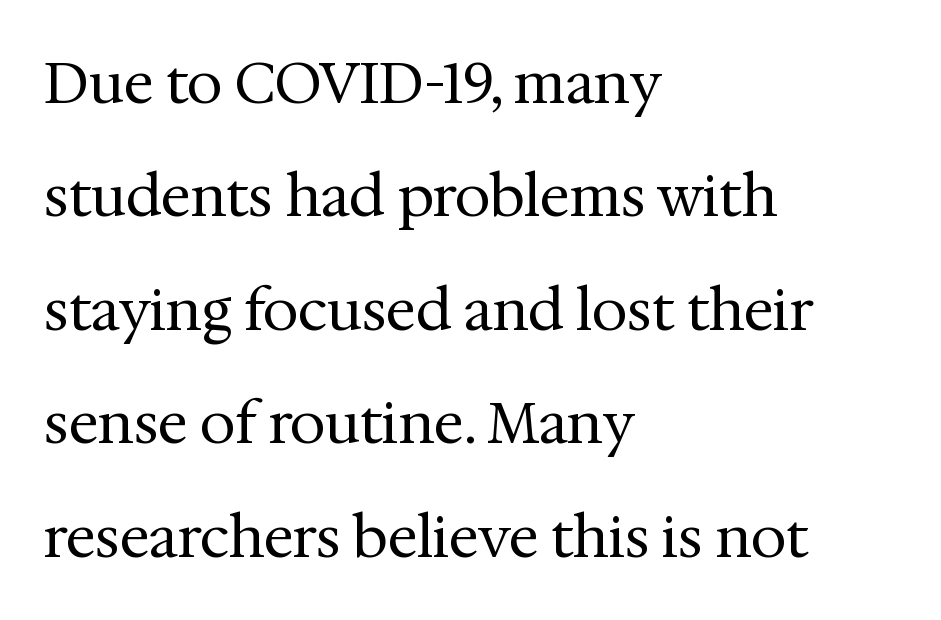
The paragraph shown leans on its left margin. Weight class: somewhere from thin through regular. The strip under each line holds only bare page. Classification — serif. Think of a printed novel: that variable character pitch is what you see here.
